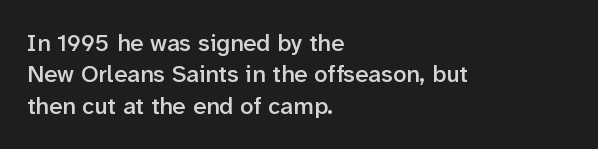
{"italic": "no", "bold": "semi", "underline": "no", "align": "left", "line_spacing": "normal", "line_spacing_ratio": 1.31, "letter_spacing": "normal", "letter_spacing_em": 0.0, "glyph_px": 24}
